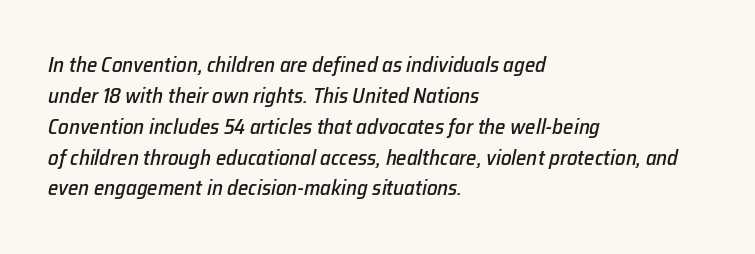
Q: Is the text italic (slanted)? A: Yes, it leans right by about 12 degrees.
Q: Is the text underlined? A: No.
Q: How is the paragraph aligned? A: Left-aligned.
Q: Is the spacing between letters normal or unusually wide? A: Normal.
Q: Is the spacing between lines tight, normal or loose? A: Normal.
